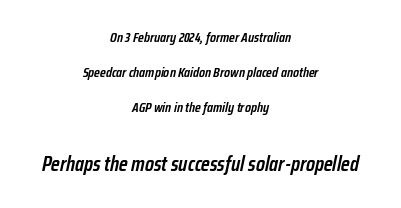
{"italic": "yes", "lean": "right", "slant_degrees": 12, "bold": "semi", "underline": "no", "align": "center", "line_spacing": "loose", "line_spacing_ratio": 2.49, "letter_spacing": "normal", "letter_spacing_em": 0.0, "larger_block": "second", "size_ratio": 1.5, "glyph_px": 21}
